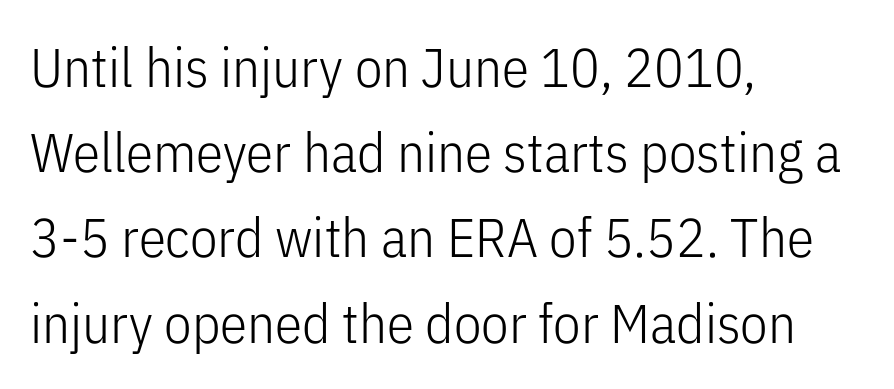
Leading matches the norm, producing a regular column. What kind of face is this? One without serifs — a sans. Notice how the passage keeps a crisp vertical edge on the left only. Varying glyph widths throughout — classic text-font behaviour. Descender tails drop into unmarked territory. The type is set solid horizontally, with unmodified tracking.
